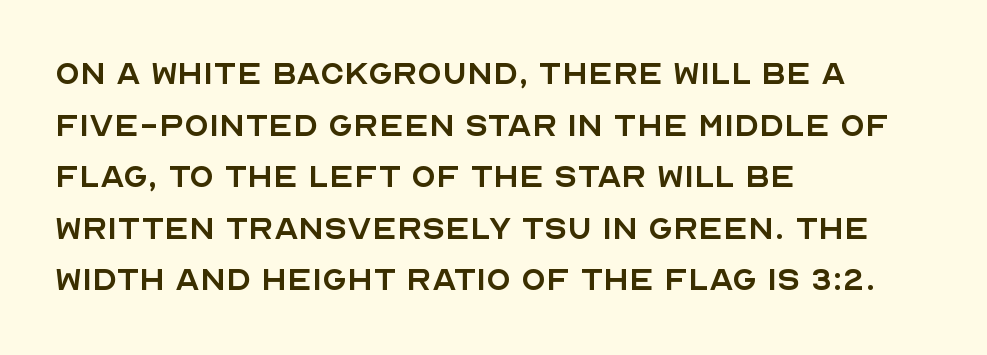
{"serif": "no", "italic": "no", "bold": "no", "weight": "regular", "width": "normal", "x_height": "large", "monospaced": "no", "underline": "no", "align": "left", "line_spacing": "normal", "line_spacing_ratio": 1.29, "letter_spacing": "normal", "letter_spacing_em": 0.0, "glyph_px": 40}
